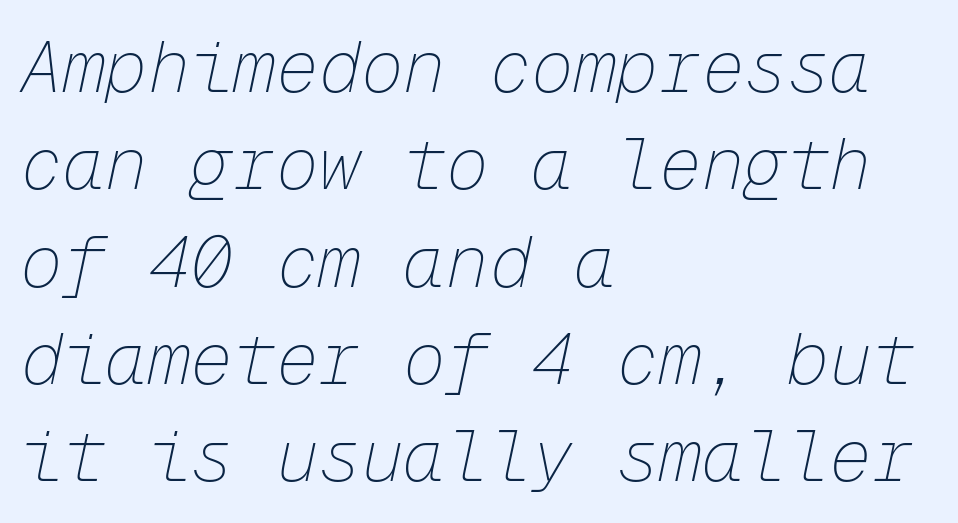
Looking at the ascenders, they clearly lean. Spacing verdict: monospaced, one width for all characters. The specimen omits any rule beneath the text block's lines. Nothing heavy about these letters — not bold at all. A normal amount of white space separates one row of letters from the next.
